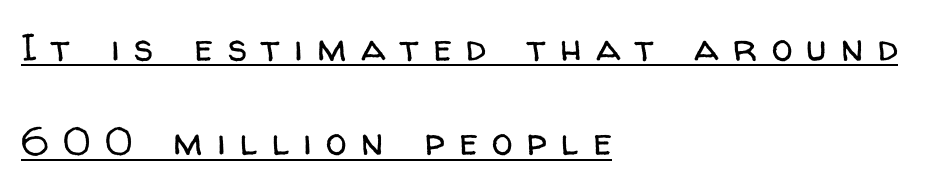
Q: Is the text bold? A: No.
Q: Is the text italic (slanted)? A: No, it is upright.
Q: Is the typeface a serif or a sans-serif typeface? A: Sans-serif.
Q: Is the text underlined? A: Yes.
Q: How is the paragraph aligned? A: Left-aligned.
Q: Is the spacing between letters normal or unusually wide? A: Unusually wide.
Q: Is the spacing between lines tight, normal or loose? A: Loose.
Q: Width (condensed, normal, or wide)? A: Normal.
Q: Stroke contrast? A: Low.
Q: x-height? A: Medium.
Q: Monospaced? A: No.
